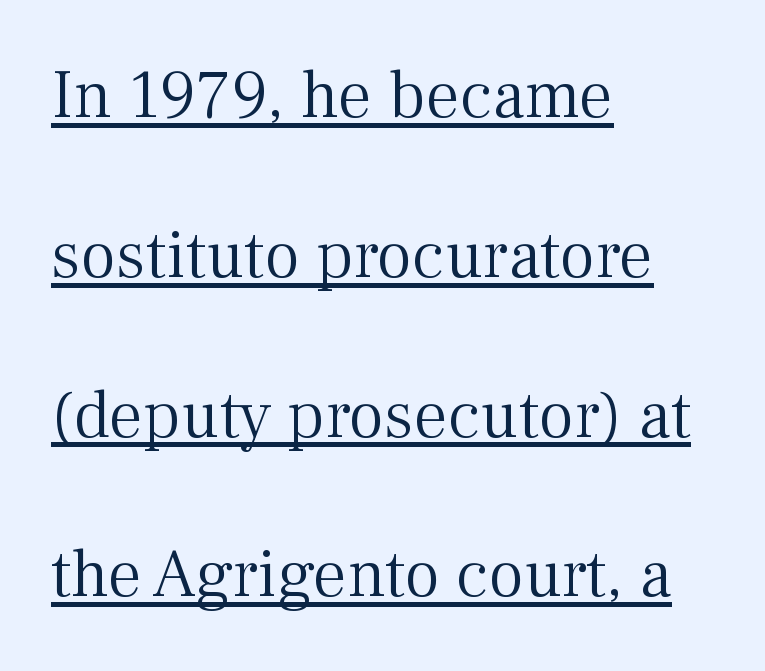
{"serif": "yes", "italic": "no", "bold": "no", "weight": "light", "width": "normal", "stroke_contrast": "medium", "x_height": "medium", "monospaced": "no", "underline": "yes", "align": "left", "line_spacing": "loose", "line_spacing_ratio": 2.35, "letter_spacing": "normal", "letter_spacing_em": 0.0, "glyph_px": 68}
